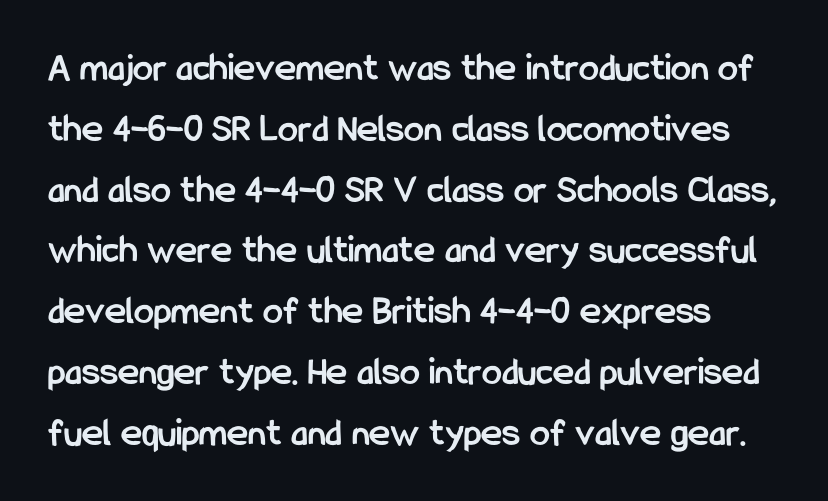
The image shows 40 px semibold, condensed sans-serif type, upright; set normal line spacing (1.52x), normal letter spacing, not underlined; low stroke contrast and a medium x-height.
